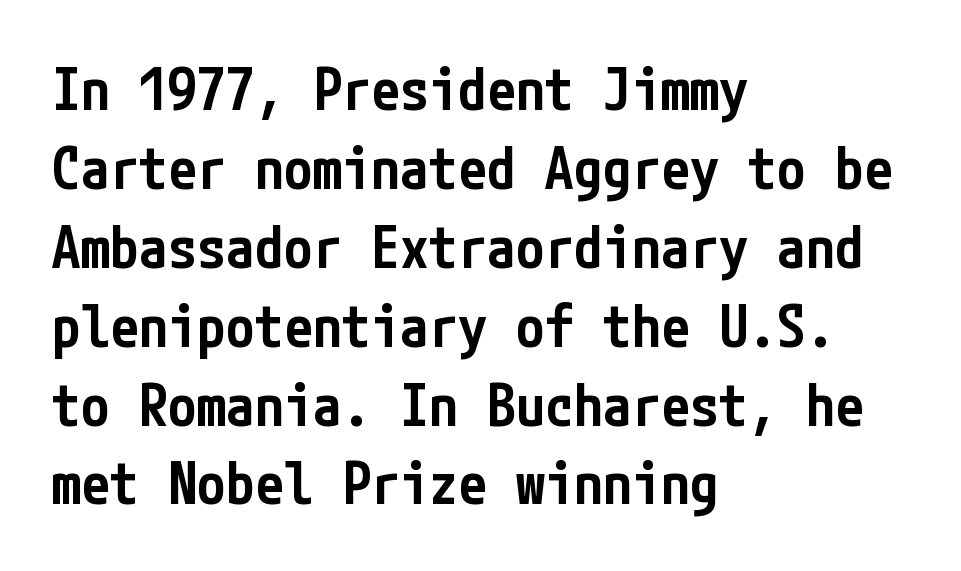
Q: Is the text bold? A: Semi-bold.
Q: Is the text italic (slanted)? A: No, it is upright.
Q: Is the typeface a serif or a sans-serif typeface? A: Sans-serif.
Q: Is the text underlined? A: No.
Q: How is the paragraph aligned? A: Left-aligned.
Q: Is the spacing between letters normal or unusually wide? A: Normal.
Q: Is the spacing between lines tight, normal or loose? A: Normal.
Q: Width (condensed, normal, or wide)? A: Condensed.
Q: Stroke contrast? A: Low.
Q: x-height? A: Medium.
